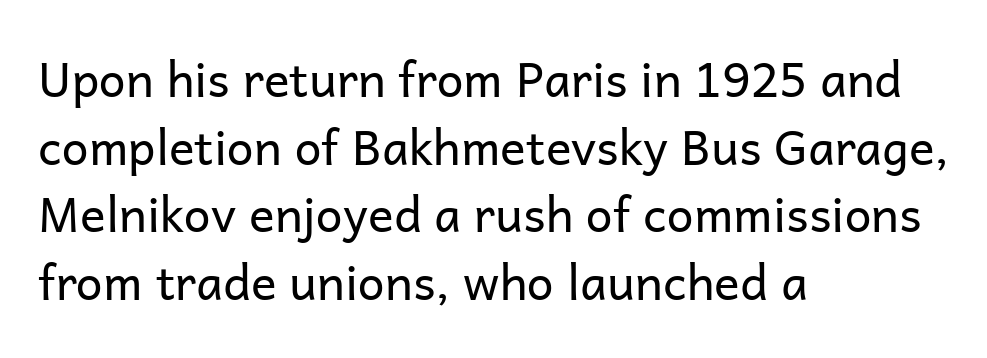
Where is the straight margin? On the left. Students, observe: this is what conventionally led text looks like. Unlike italic type, these characters show no tilt at all. Stroke mass is kept to a normal reading level or below.
